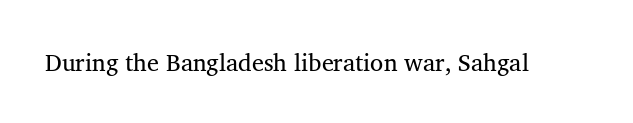
{"italic": "no", "bold": "no", "underline": "no", "letter_spacing": "normal", "letter_spacing_em": 0.0, "glyph_px": 24}
